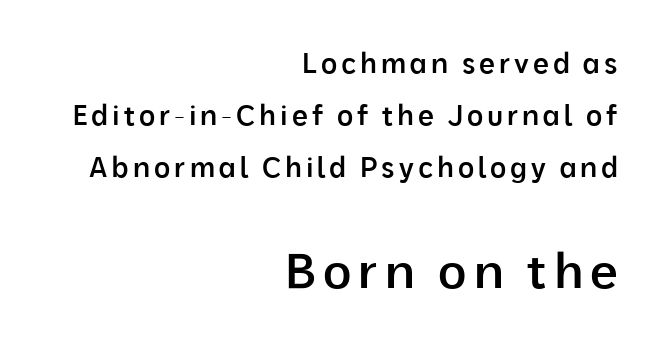
{"serif": "no", "italic": "no", "bold": "semi", "weight": "semibold", "width": "normal", "stroke_contrast": "low", "x_height": "medium", "monospaced": "no", "underline": "no", "align": "right", "line_spacing_ratio": 1.85, "larger_block": "second", "size_ratio": 1.75, "glyph_px": 49}
